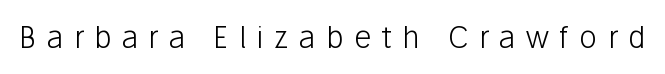
The image shows 30 px light sans-serif type, upright; set unusually wide letter spacing (+0.34 em), not underlined; low stroke contrast and a medium x-height.
